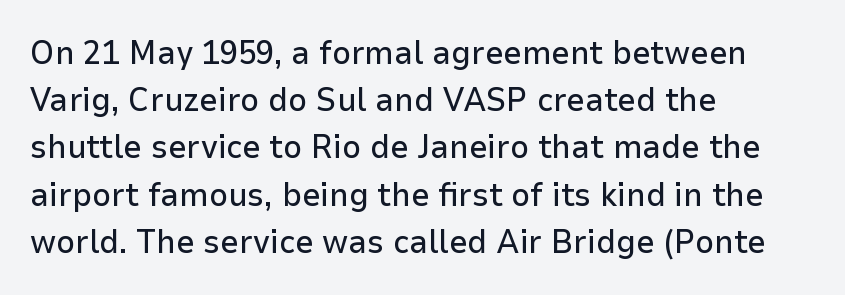
Q: Is the text italic (slanted)? A: No, it is upright.
Q: Is the typeface a serif or a sans-serif typeface? A: Sans-serif.
Q: Is the text underlined? A: No.
Q: How is the paragraph aligned? A: Left-aligned.
Q: Is the spacing between letters normal or unusually wide? A: Normal.
Q: Is the spacing between lines tight, normal or loose? A: Normal.
Q: Width (condensed, normal, or wide)? A: Normal.
Q: Stroke contrast? A: Low.
Q: x-height? A: Medium.
Q: Monospaced? A: No.
